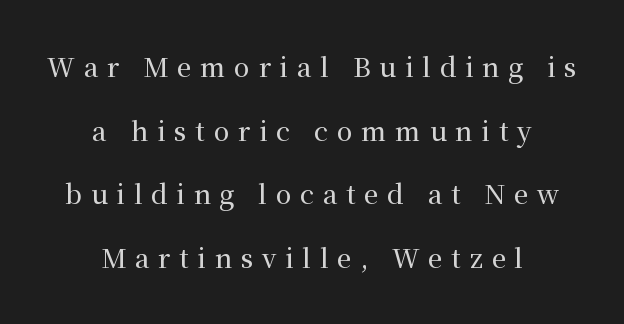
{"italic": "no", "underline": "no", "align": "center", "line_spacing": "loose", "line_spacing_ratio": 2.45, "letter_spacing": "wide", "letter_spacing_em": 0.33, "glyph_px": 26}
